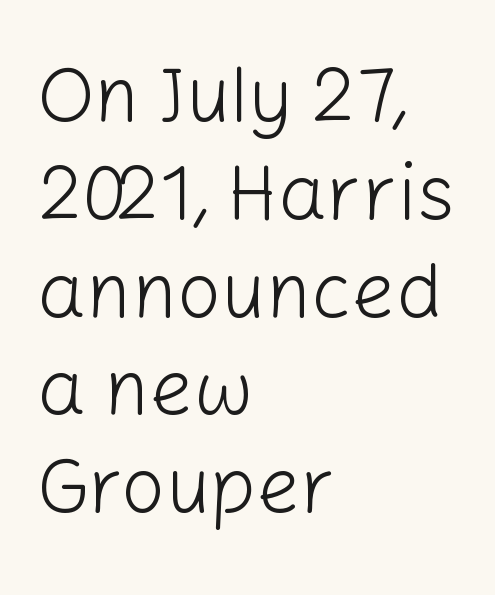
{"serif": "no", "italic": "no", "bold": "no", "weight": "light", "width": "normal", "stroke_contrast": "low", "x_height": "medium", "monospaced": "no", "underline": "no", "align": "left", "line_spacing": "normal", "line_spacing_ratio": 1.27, "letter_spacing": "normal", "letter_spacing_em": 0.0, "glyph_px": 77}
